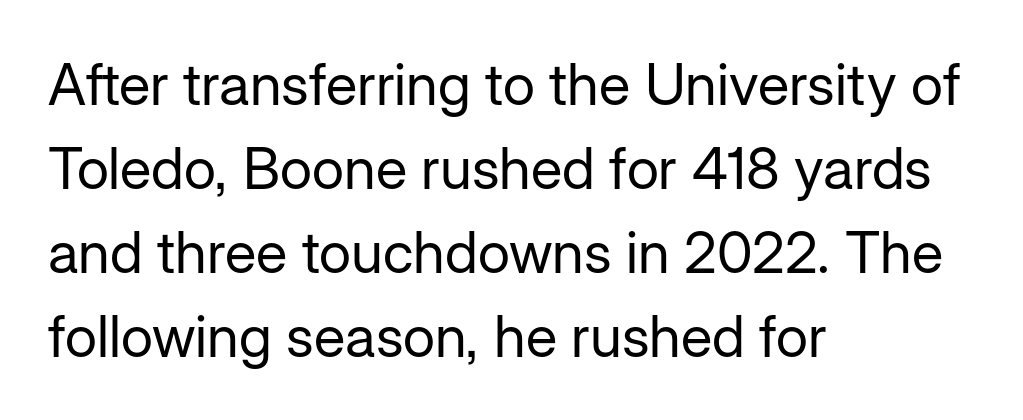
{"serif": "no", "italic": "no", "bold": "no", "weight": "regular", "width": "normal", "stroke_contrast": "low", "x_height": "medium", "monospaced": "no", "underline": "no", "align": "left", "line_spacing": "normal", "line_spacing_ratio": 1.45, "letter_spacing": "normal", "letter_spacing_em": 0.0, "glyph_px": 58}
